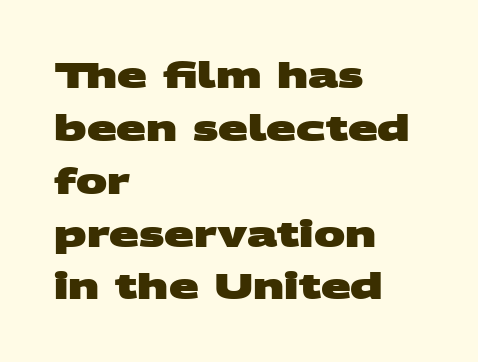
{"serif": "no", "bold": "yes", "weight": "heavy", "width": "wide", "stroke_contrast": "medium", "x_height": "large", "monospaced": "no", "underline": "no", "align": "left", "line_spacing": "normal", "line_spacing_ratio": 1.51, "letter_spacing": "normal", "letter_spacing_em": 0.0, "glyph_px": 35}
